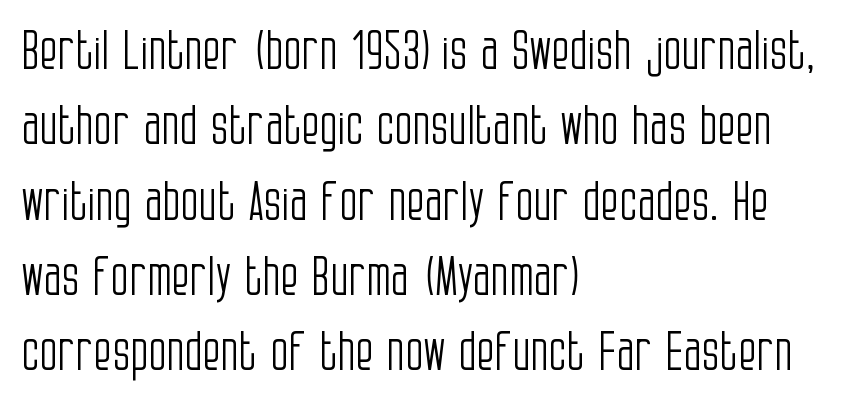
The image shows 53 px light, condensed sans-serif type, upright; set left-aligned, normal line spacing (1.42x), normal letter spacing, not underlined; low stroke contrast and a large x-height.
